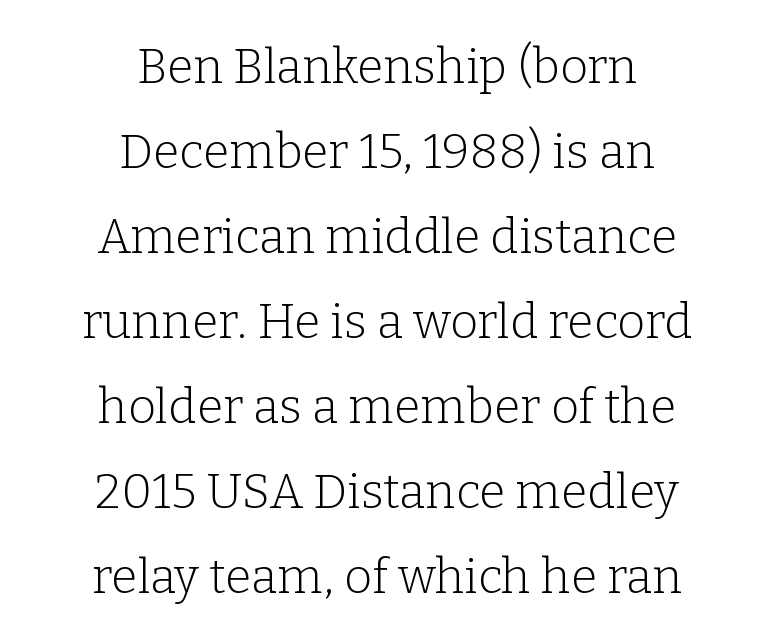
Q: Is the text bold? A: No.
Q: Is the text italic (slanted)? A: No, it is upright.
Q: Is the typeface a serif or a sans-serif typeface? A: Serif.
Q: Is the text underlined? A: No.
Q: How is the paragraph aligned? A: Centered.
Q: Is the spacing between letters normal or unusually wide? A: Normal.
Q: Width (condensed, normal, or wide)? A: Normal.
Q: Stroke contrast? A: Low.
Q: x-height? A: Medium.
Q: Monospaced? A: No.
